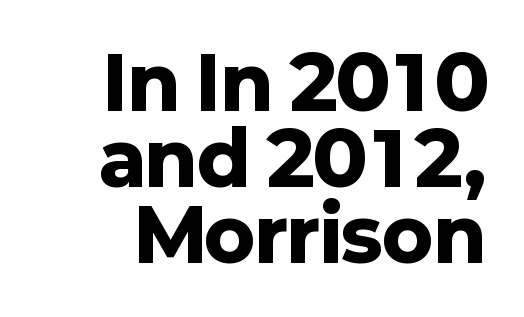
Q: Is the text bold? A: Yes.
Q: Is the text italic (slanted)? A: No, it is upright.
Q: Is the typeface a serif or a sans-serif typeface? A: Sans-serif.
Q: Is the text underlined? A: No.
Q: Is the spacing between letters normal or unusually wide? A: Normal.
Q: Is the spacing between lines tight, normal or loose? A: Tight.
Q: Width (condensed, normal, or wide)? A: Normal.
Q: Stroke contrast? A: Low.
Q: x-height? A: Medium.
Q: Monospaced? A: No.
